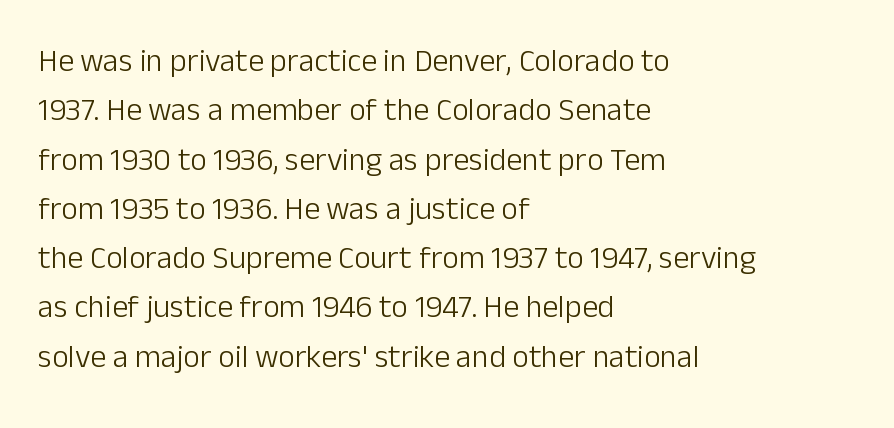
{"serif": "no", "italic": "no", "bold": "no", "weight": "light", "width": "normal", "stroke_contrast": "low", "x_height": "medium", "monospaced": "no", "underline": "no", "align": "left", "line_spacing": "normal", "line_spacing_ratio": 1.54, "letter_spacing": "normal", "letter_spacing_em": 0.0, "glyph_px": 32}
